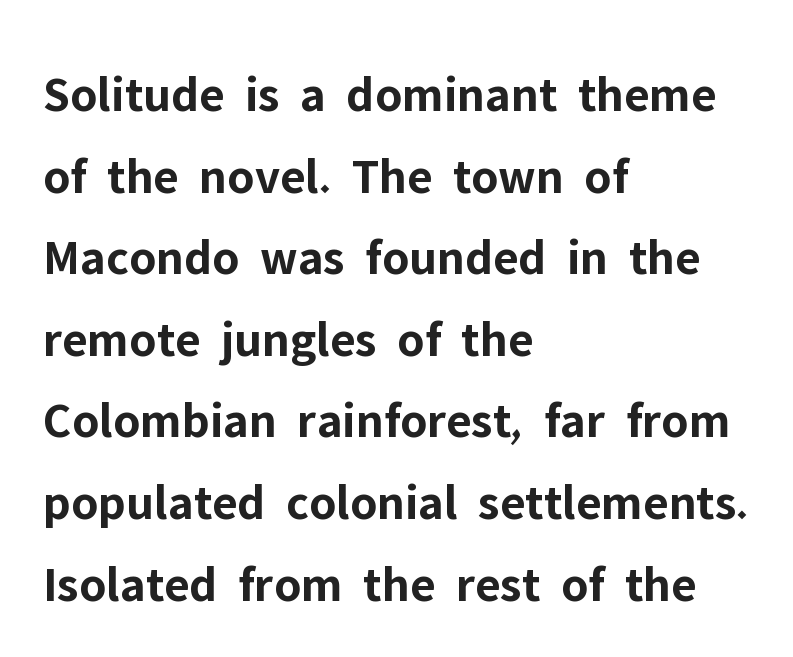
No extra tracking has been applied to these lines. The passage shown is emphatically bold. Note the varied advance widths — an 'i' is clearly narrower than an 'm'. Horizontal alignment here is leftward, the default for most running prose.
